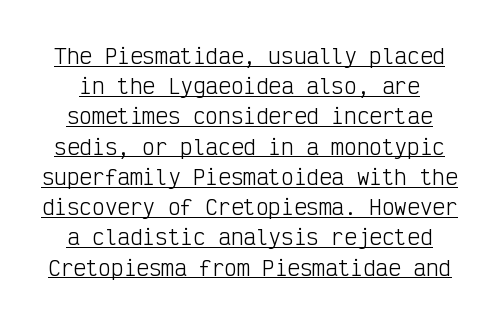
Q: Is the text bold? A: No.
Q: Is the text italic (slanted)? A: No, it is upright.
Q: Is the text underlined? A: Yes.
Q: Is the spacing between letters normal or unusually wide? A: Normal.
Q: Is the spacing between lines tight, normal or loose? A: Normal.
